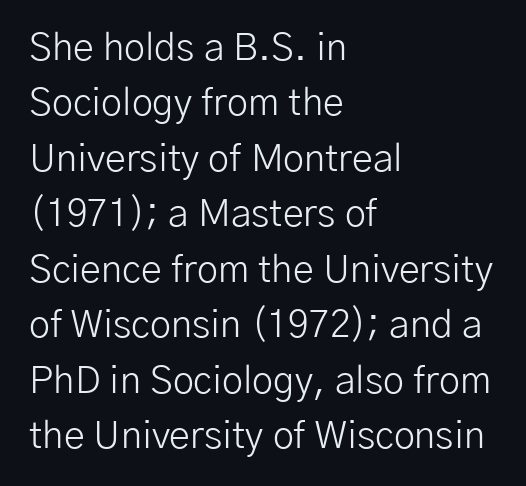
The image shows 38 px light sans-serif type, upright; set left-aligned, normal line spacing (1.46x), normal letter spacing, not underlined; low stroke contrast and a medium x-height.
